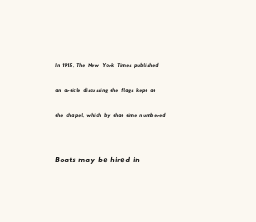
Q: Is the text underlined? A: No.
Q: How is the paragraph aligned? A: Left-aligned.
Q: Is the spacing between letters normal or unusually wide? A: Normal.
Q: Which block of text is set in a larger size, the first (top) or the second (bottom)? A: The second (bottom) one.
